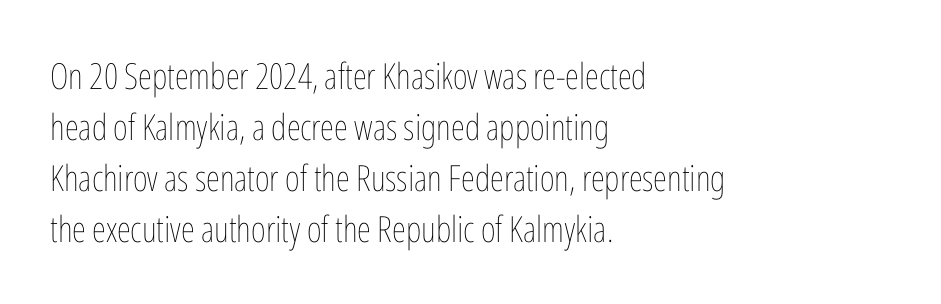
This rendering features lettering with no underline. Here the designer chose a conventional face with non-uniform glyph widths. The face used here is rendered with its standard letterfit. In terms of leading, this rendering sits right in the middle. No letter is thick-stroked: the sample isn't bold.
